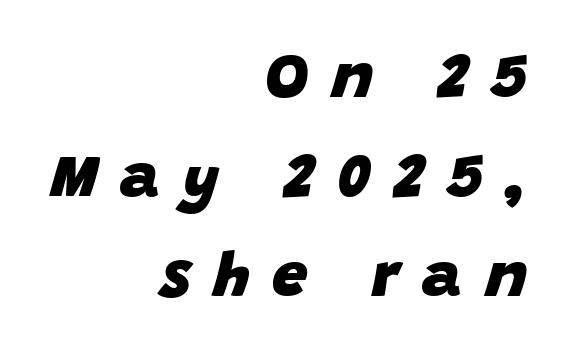
{"italic": "yes", "lean": "right", "slant_degrees": 15, "bold": "yes", "weight": "heavy", "width": "normal", "stroke_contrast": "low", "x_height": "large", "monospaced": "no", "underline": "no", "align": "right", "line_spacing": "normal", "line_spacing_ratio": 1.58, "letter_spacing": "wide", "letter_spacing_em": 0.36, "glyph_px": 63}
